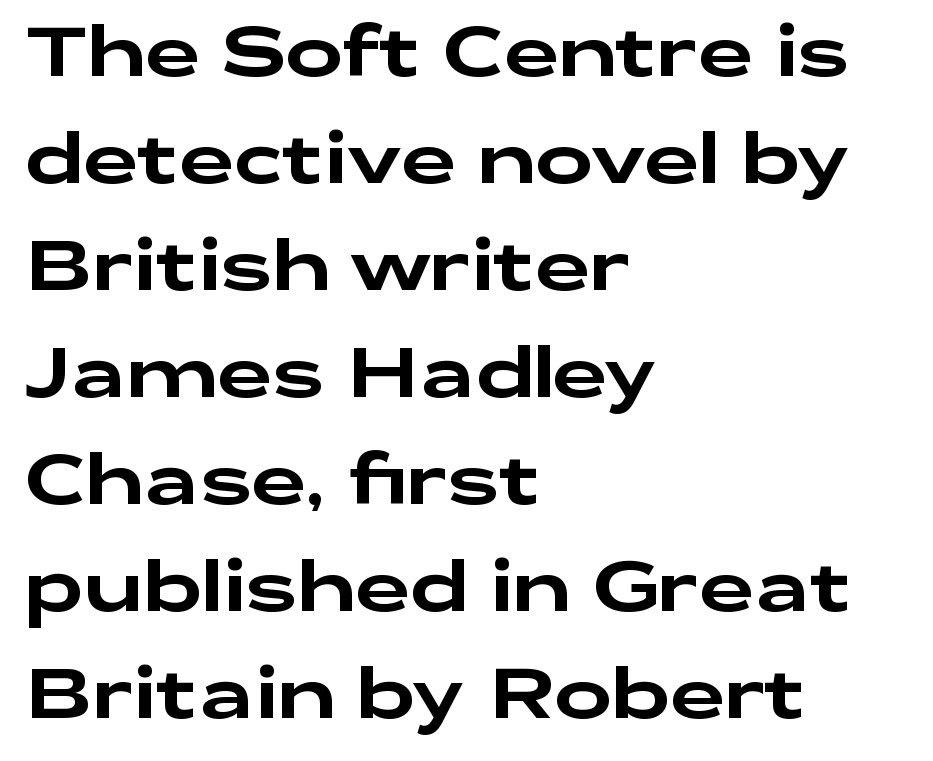
{"serif": "no", "italic": "no", "width": "wide", "stroke_contrast": "low", "x_height": "medium", "monospaced": "no", "underline": "no", "align": "left", "line_spacing": "normal", "line_spacing_ratio": 1.55, "letter_spacing": "normal", "letter_spacing_em": 0.0, "glyph_px": 69}
